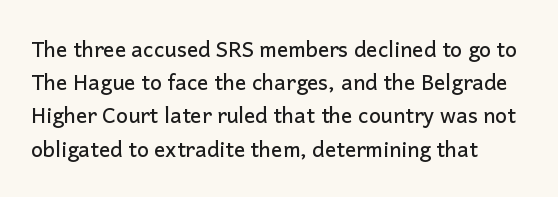
{"italic": "no", "underline": "no", "line_spacing": "normal", "line_spacing_ratio": 1.58, "letter_spacing": "normal", "letter_spacing_em": 0.0, "glyph_px": 21}
